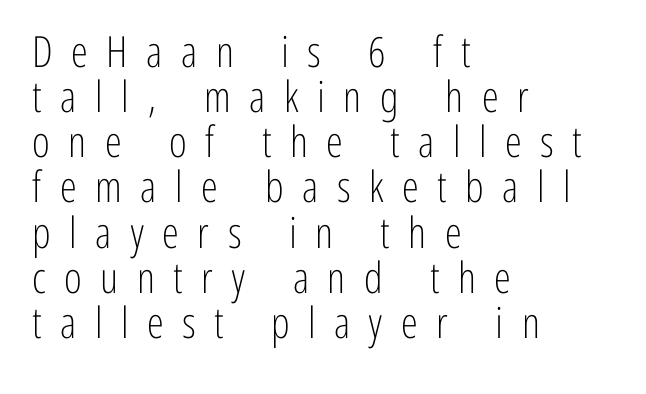
The space directly below the letters is spotless. Ink coverage per letter is moderate at most. Whoever set this chose condensed vertical rhythm over breathing room. If you drew a line through each stem, it would be perfectly vertical. The typesetter chose a ragged-right arrangement here. Examine the stroke ends and you'll find no serifs.
